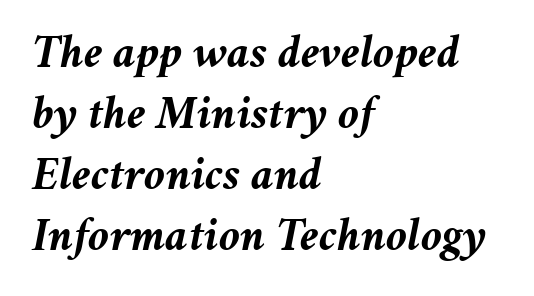
Q: Is the text bold? A: Yes.
Q: Is the text italic (slanted)? A: Yes, it leans right by about 11 degrees.
Q: Is the text underlined? A: No.
Q: How is the paragraph aligned? A: Left-aligned.
Q: Is the spacing between letters normal or unusually wide? A: Normal.
Q: Is the spacing between lines tight, normal or loose? A: Normal.
Q: Width (condensed, normal, or wide)? A: Normal.
Q: Stroke contrast? A: Medium.
Q: x-height? A: Medium.
Q: Monospaced? A: No.
